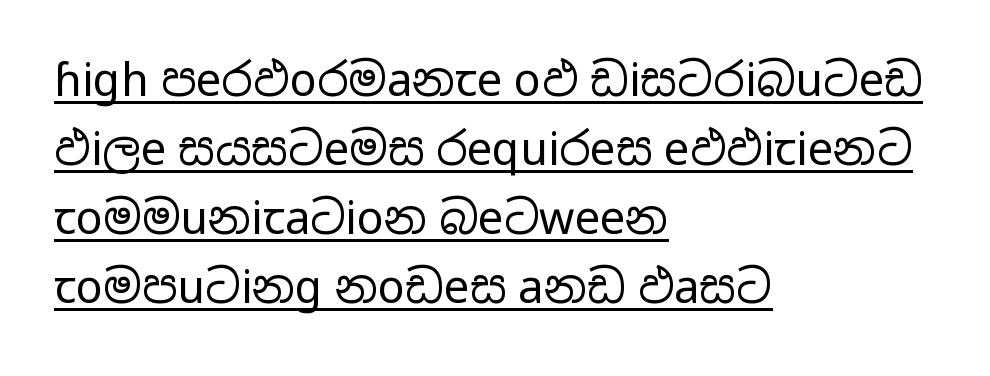
Q: Is the text bold? A: No.
Q: Is the text italic (slanted)? A: No, it is upright.
Q: Is the typeface a serif or a sans-serif typeface? A: Sans-serif.
Q: Is the text underlined? A: Yes.
Q: How is the paragraph aligned? A: Left-aligned.
Q: Is the spacing between letters normal or unusually wide? A: Normal.
Q: Is the spacing between lines tight, normal or loose? A: Normal.
Q: Width (condensed, normal, or wide)? A: Wide.
Q: Stroke contrast? A: Low.
Q: x-height? A: Medium.
Q: Monospaced? A: No.
